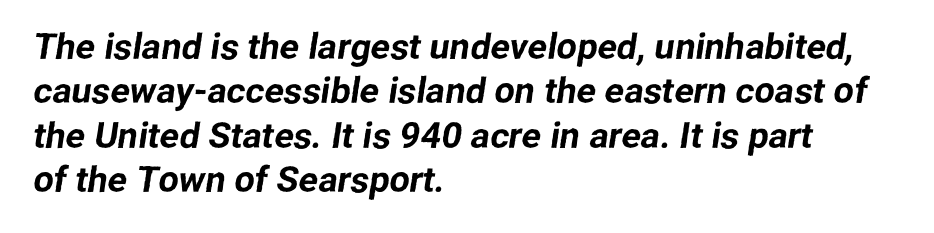
This is sans-serif lettering, the kind often seen on screens and signage. Quick note: underline off. Leftover space on each line is placed entirely after the last word. Spacing between characters is what you'd get straight out of the box.
